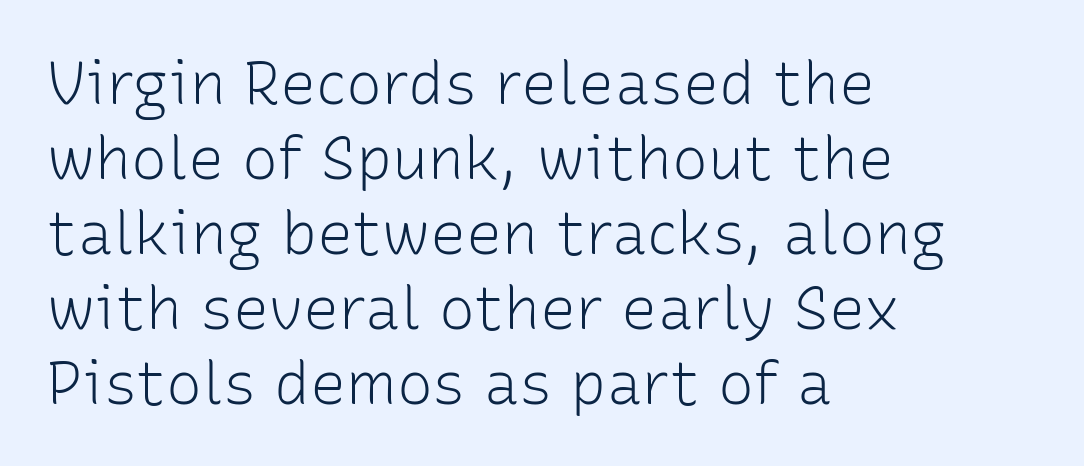
The image shows 60 px light sans-serif type, upright; set left-aligned, normal line spacing (1.25x), normal letter spacing, not underlined; low stroke contrast and a medium x-height.
